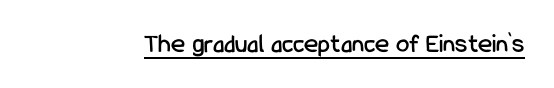
Q: Is the text italic (slanted)? A: No, it is upright.
Q: Is the text underlined? A: Yes.
Q: Is the spacing between letters normal or unusually wide? A: Normal.
